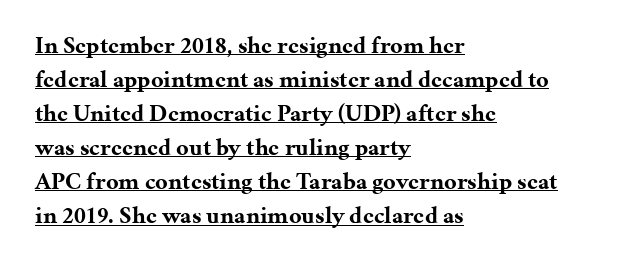
{"italic": "no", "bold": "yes", "underline": "yes", "align": "left", "line_spacing": "normal", "line_spacing_ratio": 1.42, "letter_spacing": "normal", "letter_spacing_em": 0.0, "glyph_px": 24}
